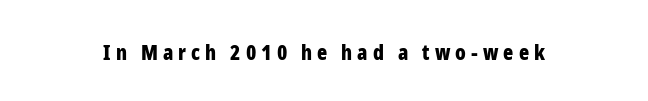
{"italic": "no", "bold": "yes", "underline": "no", "letter_spacing": "wide", "letter_spacing_em": 0.24, "glyph_px": 21}
